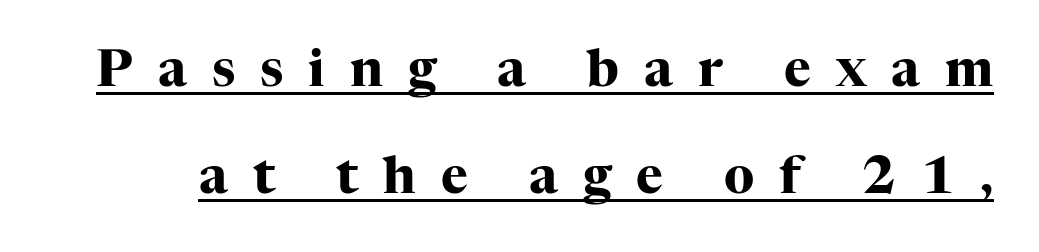
Q: Is the text bold? A: Yes.
Q: Is the text italic (slanted)? A: No, it is upright.
Q: Is the typeface a serif or a sans-serif typeface? A: Serif.
Q: Is the text underlined? A: Yes.
Q: Is the spacing between letters normal or unusually wide? A: Unusually wide.
Q: Is the spacing between lines tight, normal or loose? A: Loose.
Q: Width (condensed, normal, or wide)? A: Normal.
Q: Stroke contrast? A: High.
Q: x-height? A: Medium.
Q: Monospaced? A: No.
